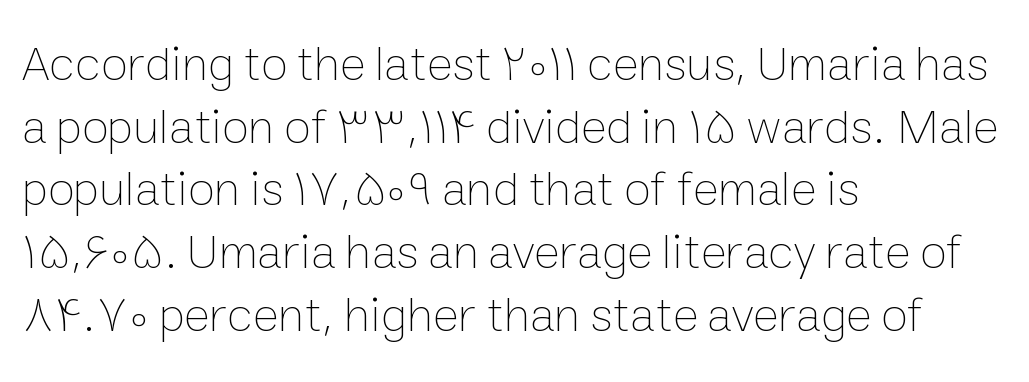
The image shows 49 px thin type, upright; set left-aligned, normal line spacing (1.28x), normal letter spacing, not underlined; low stroke contrast and a medium x-height.
